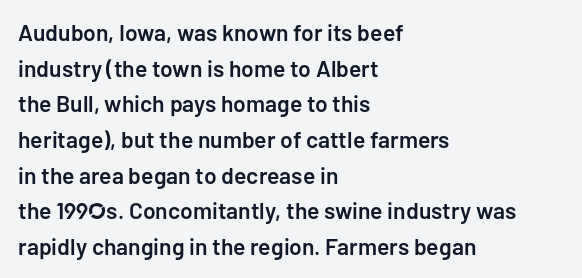
The image shows 23 px text type, upright; set left-aligned, normal line spacing (1.55x), normal letter spacing, not underlined.
